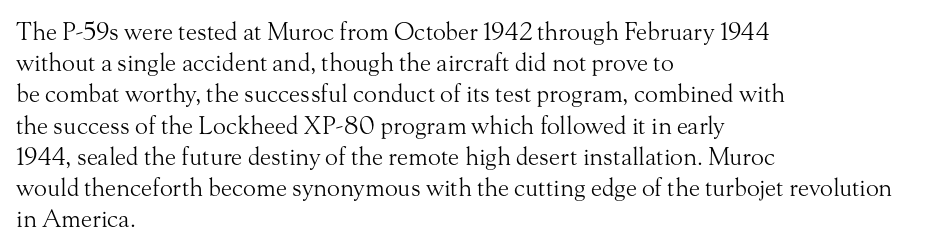
The ragged edge is on the right, which tells us the setting is flush left. The passage shown is not underscored anywhere. These lines were composed using upright roman letters. This sample uses plain, unmodified letter spacing. Reading down the column, the eye jumps a familiar distance to each next line.
